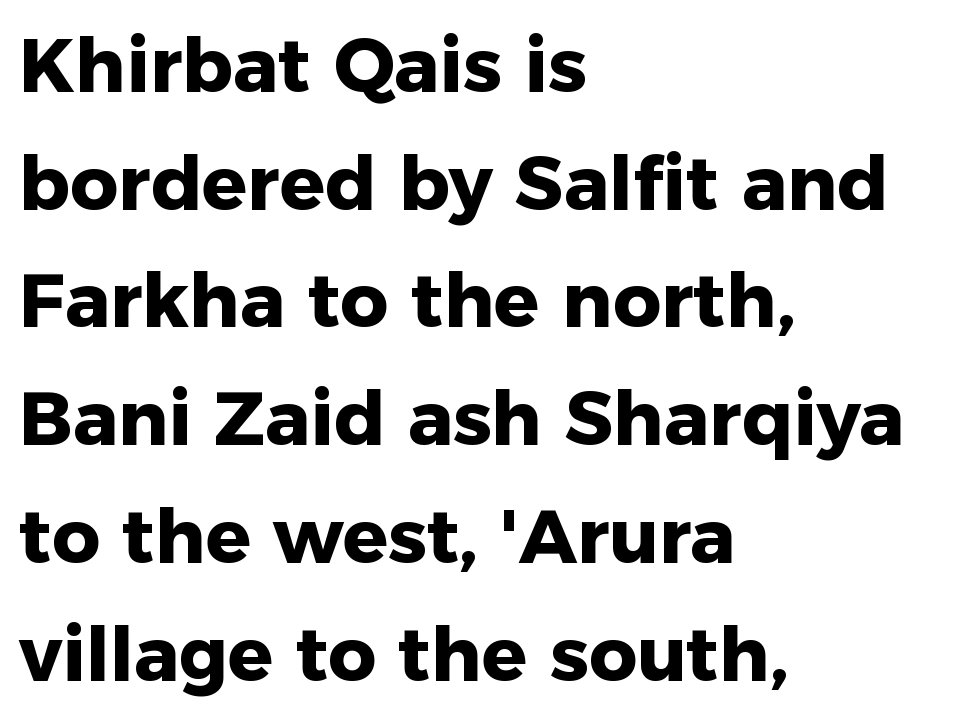
The letters stand upright; this is a roman face. Vertical spacing — default. Descenders hang freely into open space. The type family on display is of the sans-serif kind. Looks like regular typesetting: each glyph gets only the width it needs. Observe the ordinary spacing: letters are neighbours, not strangers.
